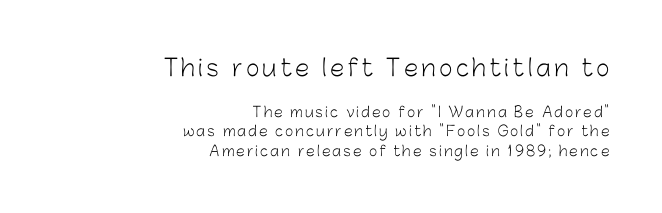
The image shows 23 px text type, upright; set right-aligned, normal line spacing (1.38x), not underlined; the first (top) block is 1.64x larger.
